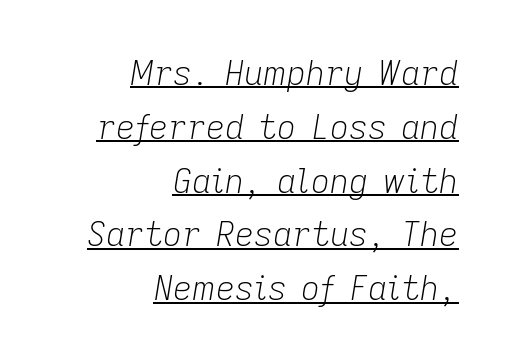
The image shows 33 px light type, italic (leaning right); set right-aligned, normal line spacing (1.63x), normal letter spacing, underlined; low stroke contrast and a medium x-height.
